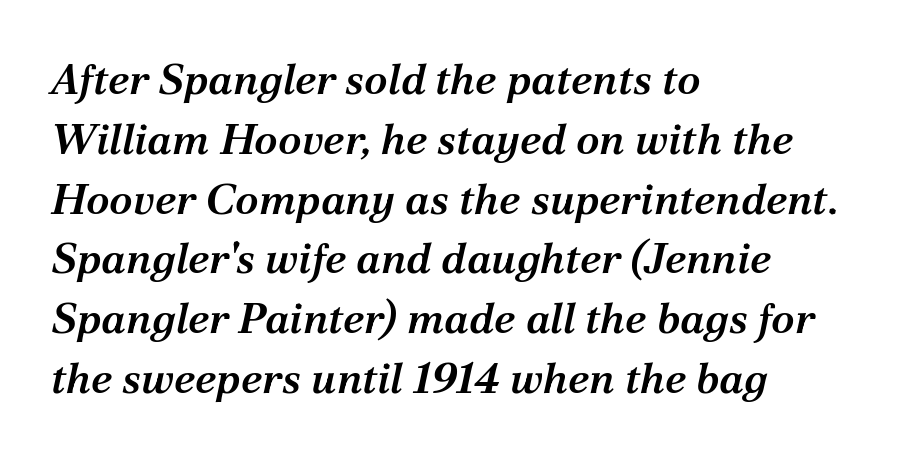
Leftover space on each line is placed entirely after the last word. The block of text has a typical density, with ordinary space between rows. Short note: letters normally spaced. Each letter's strokes conclude with small projecting serifs. Note the varied advance widths — an 'i' is clearly narrower than an 'm'. Descenders are the only things crossing below the line.
